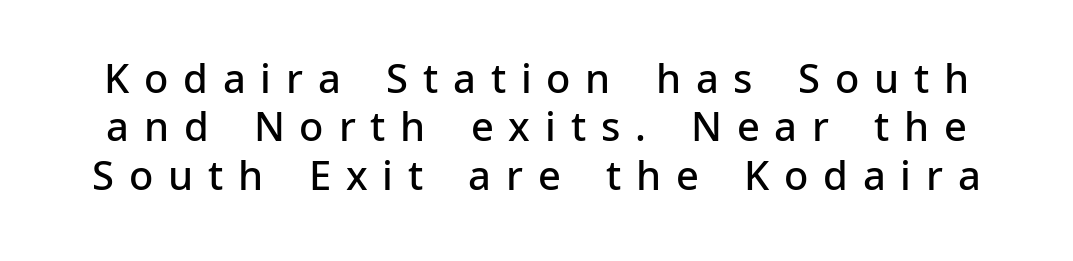
The image shows 40 px semibold sans-serif type, upright; set line spacing 1.21x, unusually wide letter spacing (+0.37 em), not underlined; low stroke contrast and a medium x-height.
